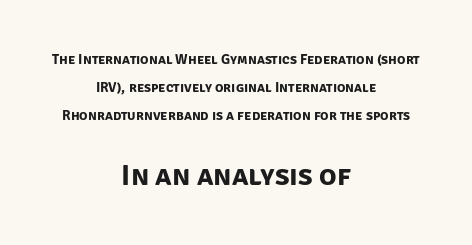
Each letter keeps its own natural width here, so spacing adapts to shape. Descenders hang freely into open space. Does the bottom block carry the larger type? Yes, it does. Serifs: no, the terminals of the letterforms are clean. Typesetter's note: full bold, strokes at maximum text heaviness.
